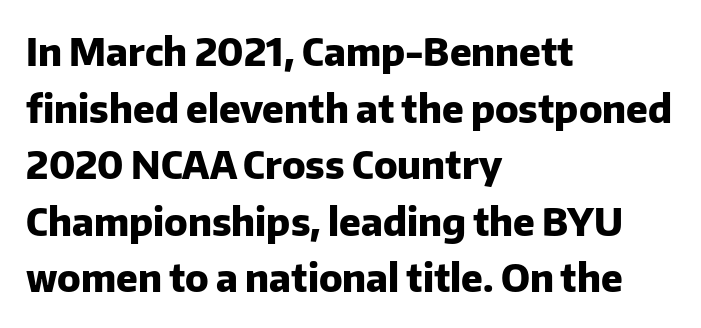
The image shows 38 px heavy sans-serif type, upright; set left-aligned, normal line spacing (1.49x), normal letter spacing, not underlined; low stroke contrast and a medium x-height.
